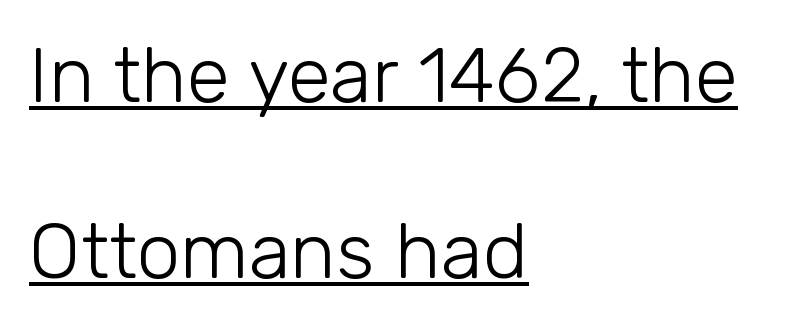
{"serif": "no", "italic": "no", "bold": "no", "weight": "light", "width": "normal", "stroke_contrast": "low", "x_height": "medium", "monospaced": "no", "underline": "yes", "align": "left", "line_spacing": "loose", "line_spacing_ratio": 2.26, "letter_spacing": "normal", "letter_spacing_em": 0.0, "glyph_px": 78}
